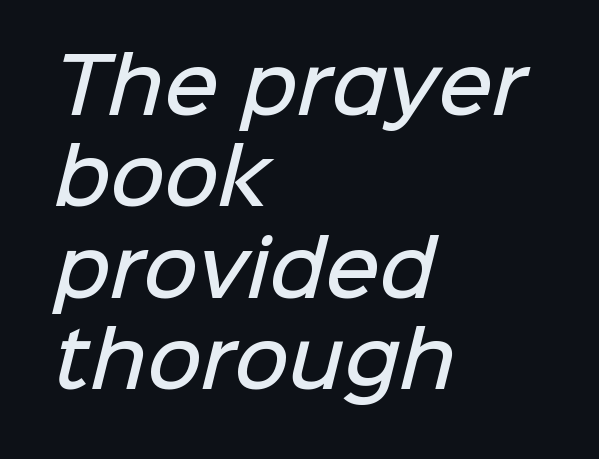
The passage shown is semibold, sitting just below true bold. Regarding serifs, this sample does without them. Words float on clear page, feet unadorned. Each letter keeps its own natural width here, so spacing adapts to shape. The text block is weighted toward the left margin, trailing off unevenly rightward. Here the glyphs are tracked normally, forming tight word shapes.
